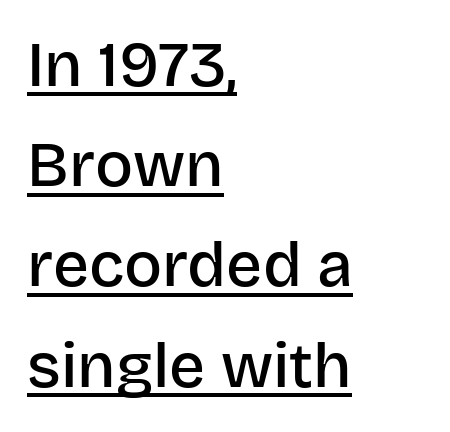
Heft: intermediate — a semibold. Honestly, the row spacing looks completely unremarkable. There is no visible air inserted between adjacent glyphs. Think of a printed novel: that variable character pitch is what you see here.
